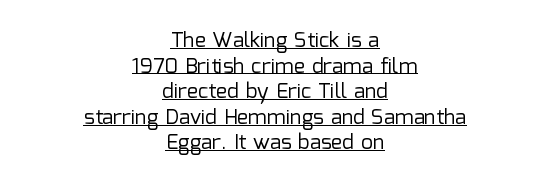
Unlike italic type, these characters show no tilt at all. Summary of weight: not heavy and not bold. The letters sit at their default tracking, neither squeezed nor spread. A continuous stroke trails under the words, as in a hyperlink.
